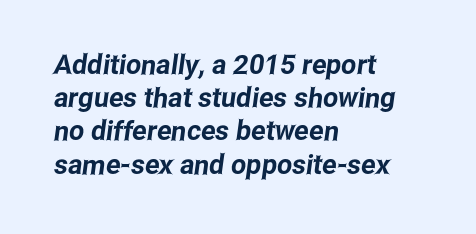
{"underline": "no", "align": "left", "line_spacing_ratio": 1.23, "letter_spacing": "normal", "letter_spacing_em": 0.0, "glyph_px": 27}
